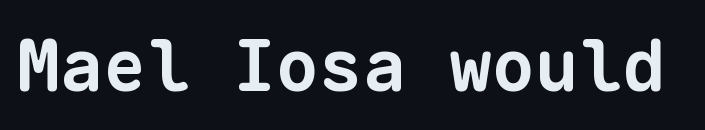
Fixed-width glyphs throughout — classic coding-font behaviour. The letters sit at their default tracking, neither squeezed nor spread. The characters look thick and weighty, a clear bold. Is this a sans? Yes — the strokes have no serifs. Unmarked baselines from the first word to the last.
